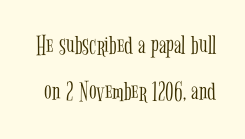
Q: Is the text bold? A: No.
Q: Is the text italic (slanted)? A: No, it is upright.
Q: Is the typeface a serif or a sans-serif typeface? A: Serif.
Q: Is the text underlined? A: No.
Q: Is the spacing between letters normal or unusually wide? A: Normal.
Q: Is the spacing between lines tight, normal or loose? A: Normal.
Q: Width (condensed, normal, or wide)? A: Condensed.
Q: Stroke contrast? A: Low.
Q: x-height? A: Medium.
Q: Monospaced? A: No.
